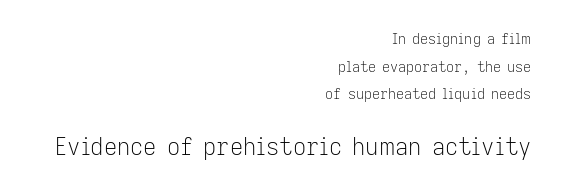
Q: Is the text bold? A: No.
Q: Is the text italic (slanted)? A: No, it is upright.
Q: Is the text underlined? A: No.
Q: How is the paragraph aligned? A: Right-aligned.
Q: Is the spacing between letters normal or unusually wide? A: Normal.
Q: Is the spacing between lines tight, normal or loose? A: Loose.
Q: Which block of text is set in a larger size, the first (top) or the second (bottom)? A: The second (bottom) one.
